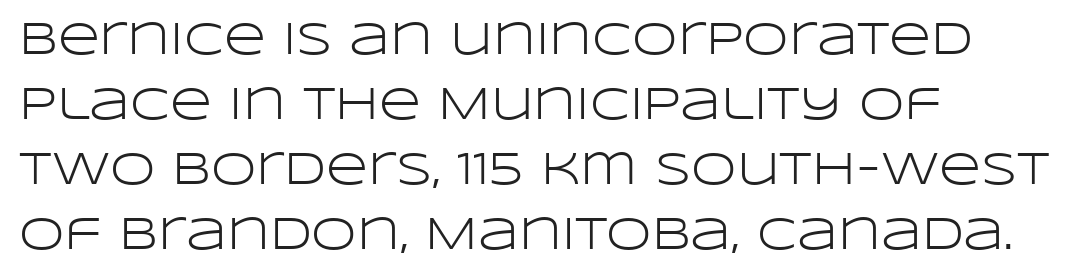
Q: Is the text bold? A: No.
Q: Is the text italic (slanted)? A: No, it is upright.
Q: Is the typeface a serif or a sans-serif typeface? A: Sans-serif.
Q: Is the text underlined? A: No.
Q: How is the paragraph aligned? A: Left-aligned.
Q: Is the spacing between letters normal or unusually wide? A: Normal.
Q: Is the spacing between lines tight, normal or loose? A: Normal.
Q: Width (condensed, normal, or wide)? A: Wide.
Q: Stroke contrast? A: Low.
Q: x-height? A: Large.
Q: Monospaced? A: No.
